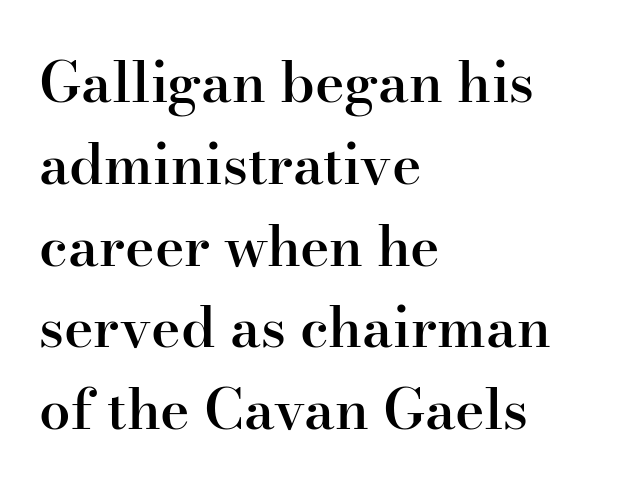
Q: Is the text bold? A: Semi-bold.
Q: Is the text italic (slanted)? A: No, it is upright.
Q: Is the typeface a serif or a sans-serif typeface? A: Serif.
Q: Is the text underlined? A: No.
Q: How is the paragraph aligned? A: Left-aligned.
Q: Is the spacing between letters normal or unusually wide? A: Normal.
Q: Is the spacing between lines tight, normal or loose? A: Normal.
Q: Width (condensed, normal, or wide)? A: Normal.
Q: Stroke contrast? A: High.
Q: x-height? A: Small.
Q: Monospaced? A: No.
